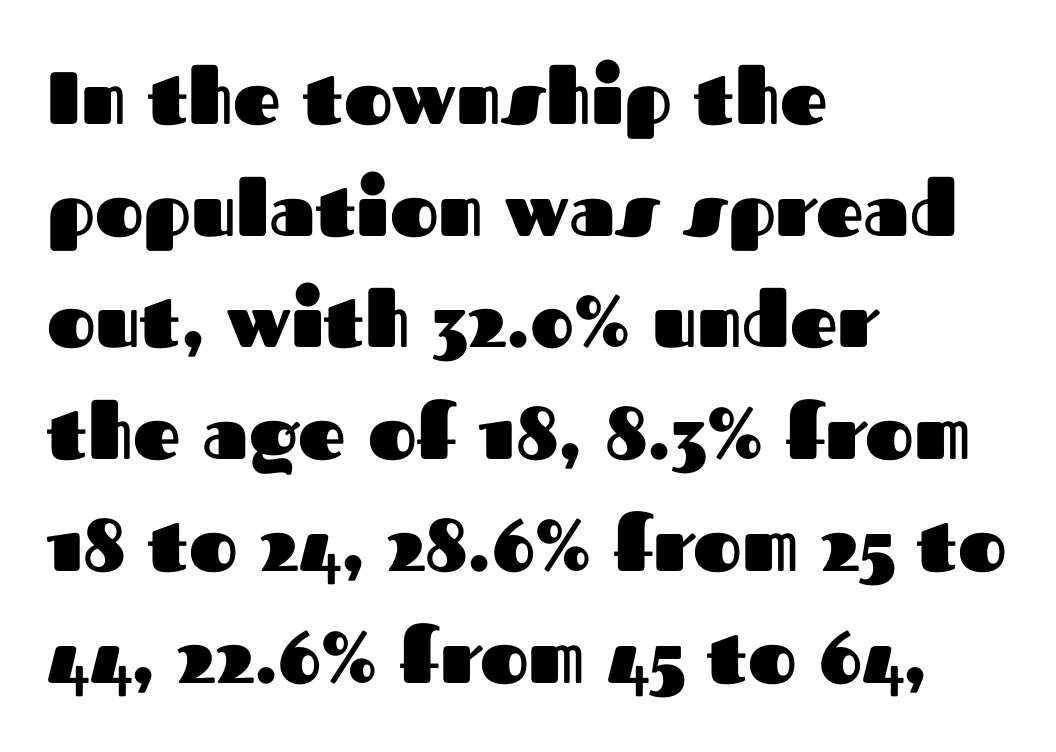
A typesetter would call this proportional, since set widths differ per character. Default kerning and tracking; the words read as compact shapes. One-word summary of the alignment: left. Decoration check: the copy has no underline.
